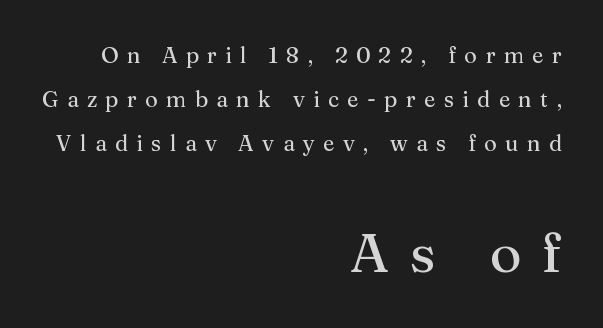
The image shows 55 px regular-weight serif type, upright; set right-aligned, loose line spacing (2.01x), unusually wide letter spacing (+0.38 em), not underlined; the second (bottom) block is 2.5x larger; medium stroke contrast and a medium x-height.
